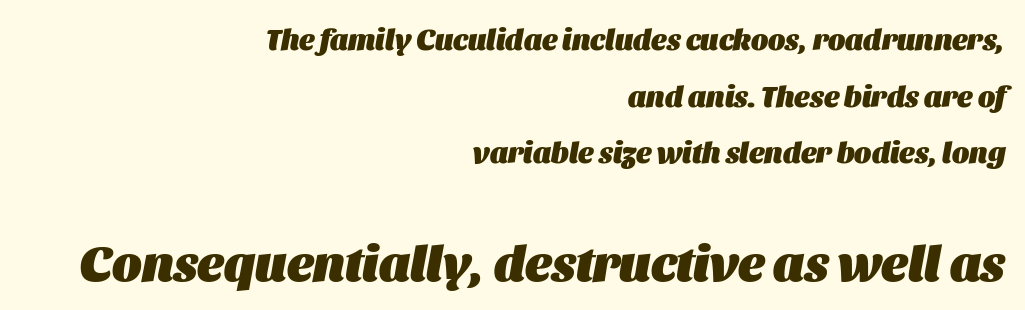
Visually the block forms a straight wall on the right and a jagged coastline on the left. Typesetter's note: full bold, strokes at maximum text heaviness. Do the characters align in a grid? No, the font is proportional. Would a proofreader flag this as italicized? Yes. These lines keep a tight, regular rhythm from letter to letter.
